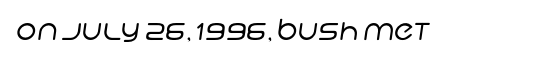
Q: Is the text bold? A: No.
Q: Is the typeface a serif or a sans-serif typeface? A: Sans-serif.
Q: Is the text underlined? A: No.
Q: Is the spacing between letters normal or unusually wide? A: Normal.
Q: Width (condensed, normal, or wide)? A: Normal.
Q: Stroke contrast? A: Low.
Q: x-height? A: Large.
Q: Monospaced? A: No.
